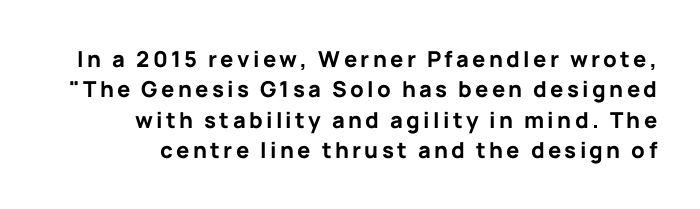
Q: Is the text bold? A: Yes.
Q: Is the text italic (slanted)? A: No, it is upright.
Q: Is the text underlined? A: No.
Q: Is the spacing between lines tight, normal or loose? A: Normal.
